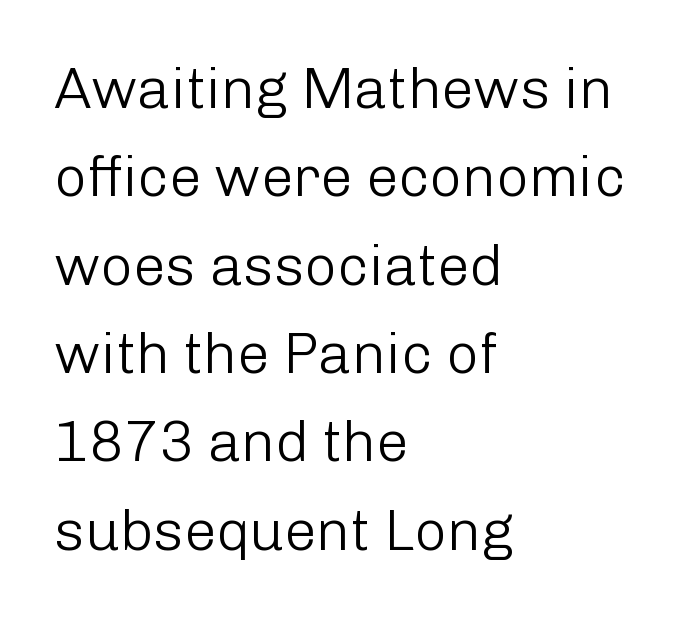
This block has exactly the height ordinary leading produces. Proportional: the letters do not fall into vertical columns. Check the space under the baseline: it is left empty. Honestly, the letter spacing is just normal — you wouldn't notice it. The rendering anchors every line to the left-hand side.
